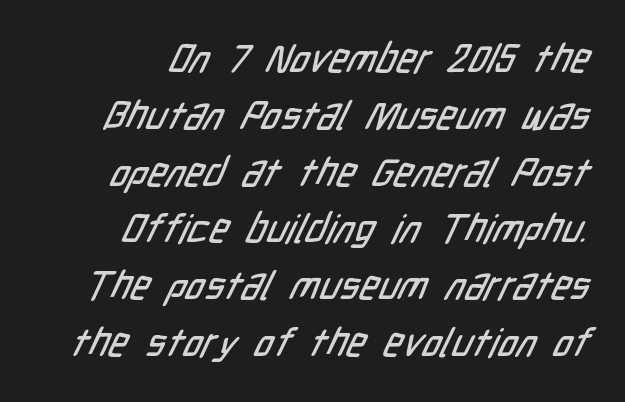
Q: Is the typeface a serif or a sans-serif typeface? A: Sans-serif.
Q: Is the text underlined? A: No.
Q: Is the spacing between letters normal or unusually wide? A: Normal.
Q: Is the spacing between lines tight, normal or loose? A: Normal.
Q: Width (condensed, normal, or wide)? A: Condensed.
Q: Stroke contrast? A: Low.
Q: x-height? A: Medium.
Q: Monospaced? A: No.
